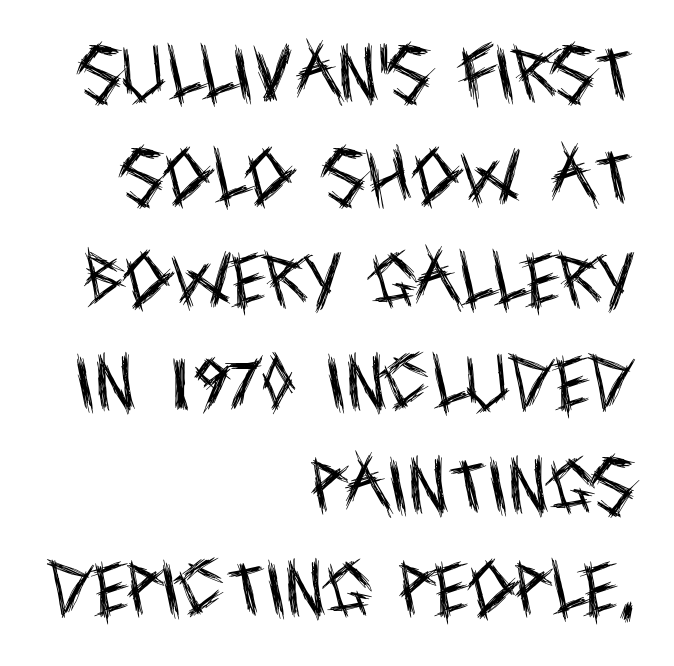
{"serif": "no", "italic": "no", "bold": "no", "weight": "regular", "width": "condensed", "x_height": "large", "monospaced": "no", "underline": "no", "align": "right", "line_spacing": "normal", "line_spacing_ratio": 1.69, "letter_spacing": "normal", "letter_spacing_em": 0.0, "glyph_px": 61}
